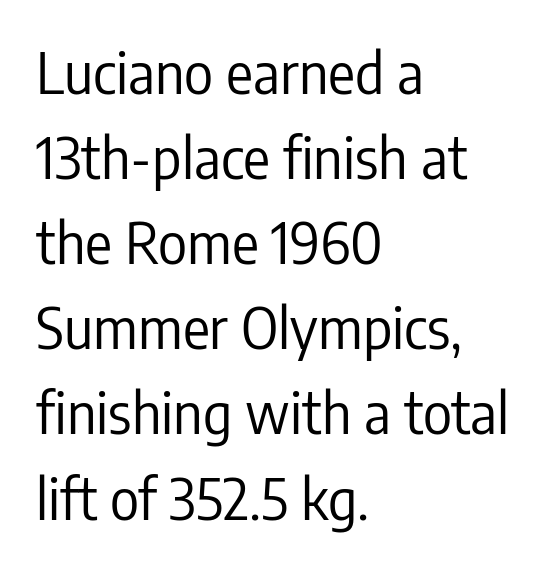
Q: Is the text bold? A: No.
Q: Is the text italic (slanted)? A: No, it is upright.
Q: Is the typeface a serif or a sans-serif typeface? A: Sans-serif.
Q: Is the text underlined? A: No.
Q: How is the paragraph aligned? A: Left-aligned.
Q: Is the spacing between letters normal or unusually wide? A: Normal.
Q: Is the spacing between lines tight, normal or loose? A: Normal.
Q: Width (condensed, normal, or wide)? A: Condensed.
Q: Stroke contrast? A: Low.
Q: x-height? A: Medium.
Q: Monospaced? A: No.
